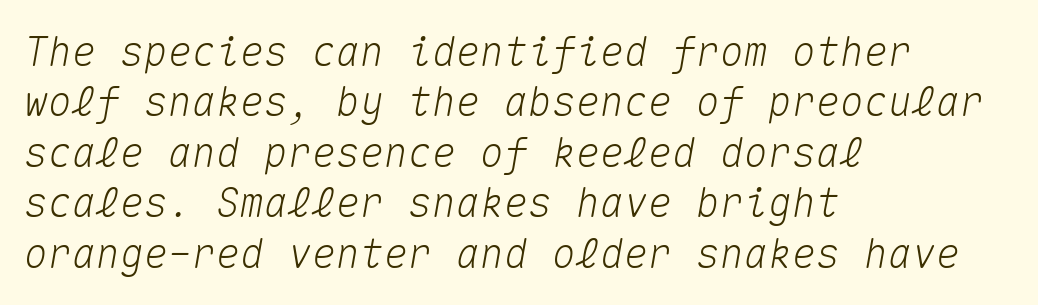
Q: Is the text italic (slanted)? A: Yes, it leans right by about 10 degrees.
Q: Is the text underlined? A: No.
Q: How is the paragraph aligned? A: Left-aligned.
Q: Is the spacing between letters normal or unusually wide? A: Normal.
Q: Is the spacing between lines tight, normal or loose? A: Normal.
Q: Width (condensed, normal, or wide)? A: Normal.
Q: Stroke contrast? A: Medium.
Q: x-height? A: Medium.
Q: Monospaced? A: Yes.
